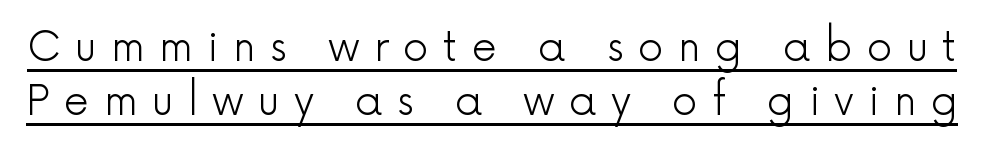
{"serif": "no", "italic": "no", "bold": "no", "weight": "light", "width": "normal", "x_height": "medium", "monospaced": "no", "underline": "yes", "line_spacing": "normal", "line_spacing_ratio": 1.34, "letter_spacing": "wide", "letter_spacing_em": 0.36, "glyph_px": 40}
